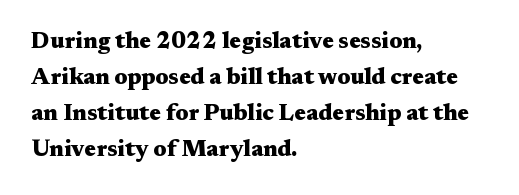
{"italic": "no", "bold": "yes", "underline": "no", "align": "left", "line_spacing": "normal", "line_spacing_ratio": 1.57, "letter_spacing": "normal", "letter_spacing_em": 0.0, "glyph_px": 23}
